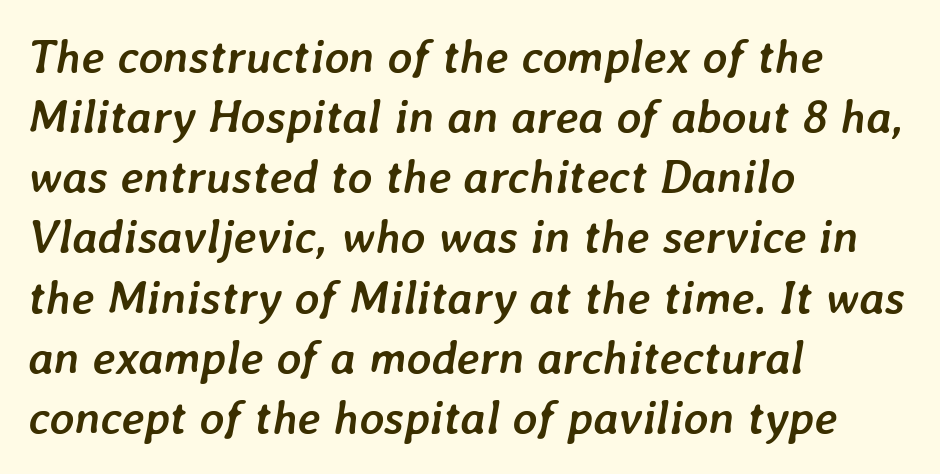
The image shows 47 px semibold type, italic (leaning right); set left-aligned, normal line spacing (1.28x), normal letter spacing, not underlined; low stroke contrast and a medium x-height.
